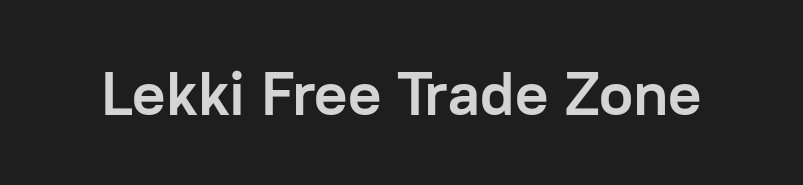
The image shows 62 px semibold sans-serif type, upright; set normal letter spacing, not underlined; low stroke contrast and a medium x-height.
